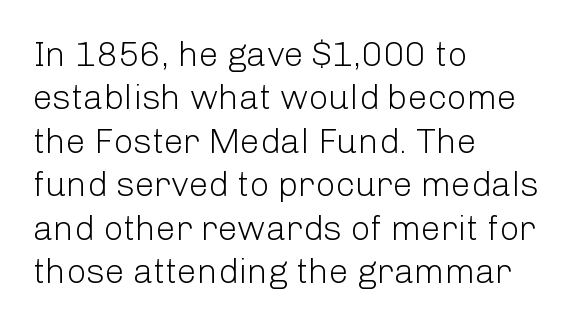
The image shows 35 px light sans-serif type, upright; set left-aligned, line spacing 1.24x, normal letter spacing, not underlined; low stroke contrast and a medium x-height.
